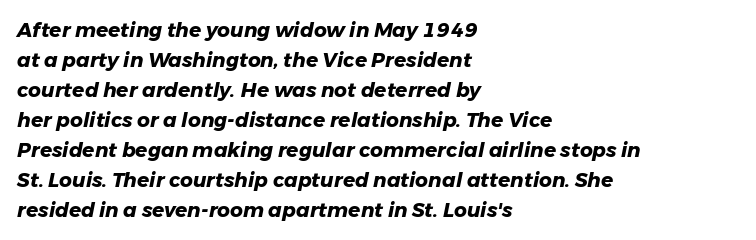
The image shows 20 px bold type, italic (leaning right); set left-aligned, normal line spacing (1.5x), normal letter spacing, not underlined.
